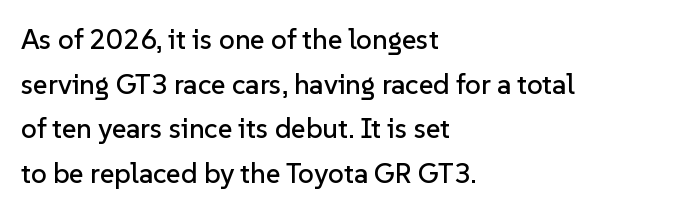
{"serif": "no", "italic": "no", "width": "normal", "stroke_contrast": "low", "x_height": "medium", "monospaced": "no", "underline": "no", "align": "left", "line_spacing": "normal", "line_spacing_ratio": 1.59, "letter_spacing": "normal", "letter_spacing_em": 0.0, "glyph_px": 28}
